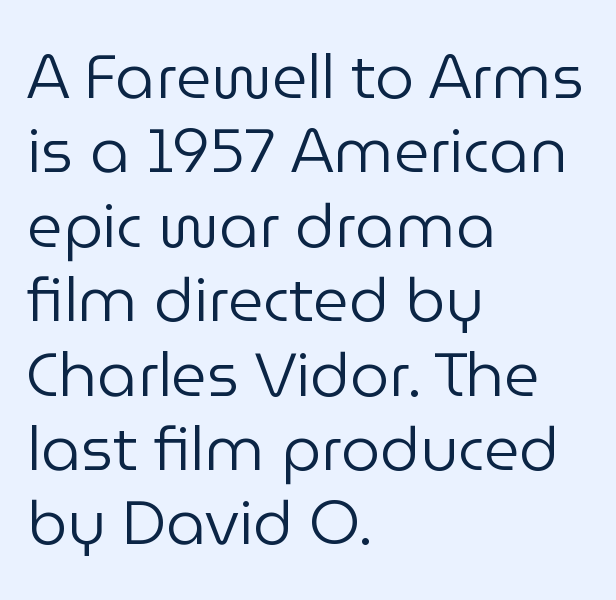
The line texture is even and compact thanks to regular tracking. Each letter's strokes conclude bluntly, with no projecting serifs. Any mark beneath the type? The region is blank. The letters stand straight up with perfectly vertical stems.
